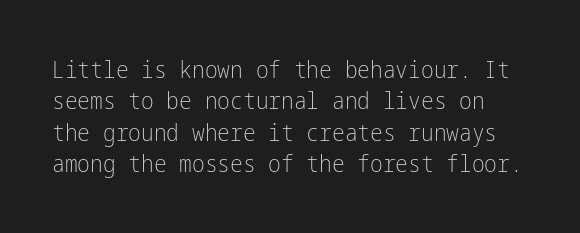
The image shows 24 px text type, upright; set normal line spacing (1.31x), normal letter spacing, not underlined.
